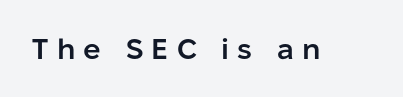
Q: Is the text bold? A: Semi-bold.
Q: Is the text italic (slanted)? A: No, it is upright.
Q: Is the typeface a serif or a sans-serif typeface? A: Sans-serif.
Q: Is the text underlined? A: No.
Q: Is the spacing between letters normal or unusually wide? A: Unusually wide.
Q: Width (condensed, normal, or wide)? A: Normal.
Q: Stroke contrast? A: Low.
Q: x-height? A: Medium.
Q: Monospaced? A: No.
